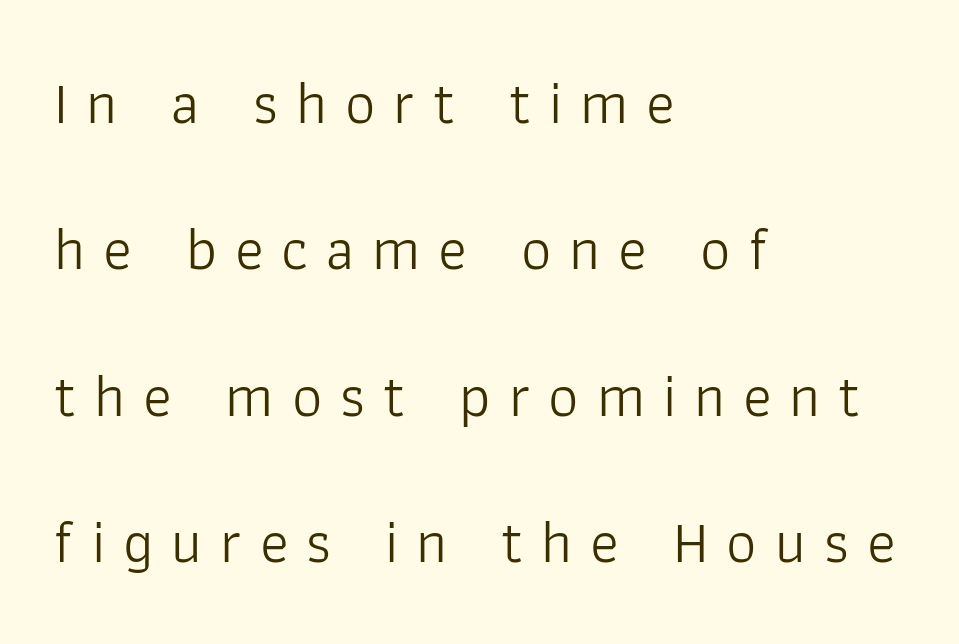
The image shows 60 px light sans-serif type, upright; set left-aligned, loose line spacing (2.44x), unusually wide letter spacing (+0.3 em), not underlined; low stroke contrast and a medium x-height.
